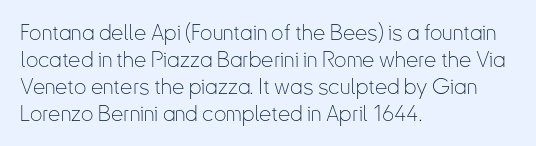
The image shows 22 px text type, upright; set left-aligned, line spacing 1.22x, normal letter spacing, not underlined.
